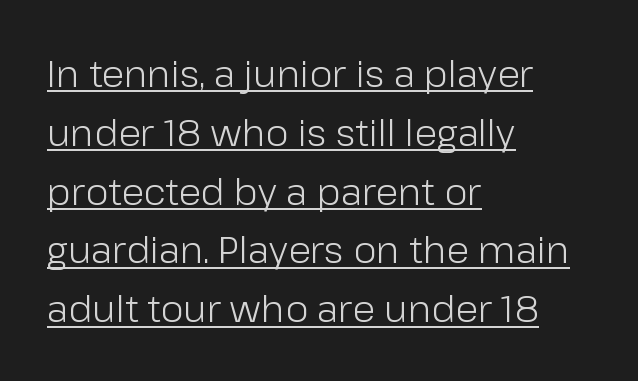
The image shows 37 px light sans-serif type, upright; set left-aligned, normal line spacing (1.59x), normal letter spacing, underlined; low stroke contrast and a medium x-height.
